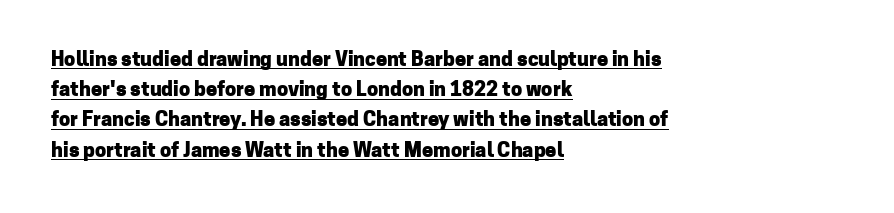
The font is running at its bold setting. Nothing unusual about the tracking: characters are spaced as the font intends. The passage is arranged the way most books set body copy — flush left. Glance below the letters and you will spot a drawn line. Quick note: not italic, upright.
